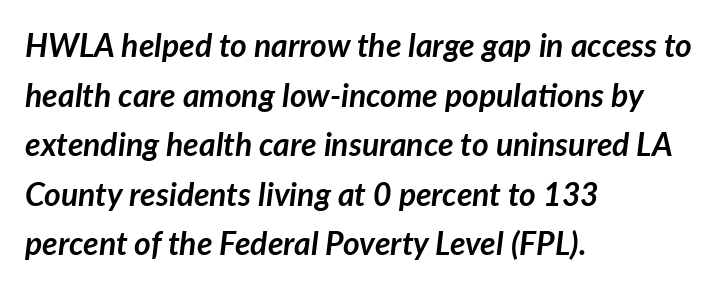
Check under the words: just untouched page. How would I describe the line gaps? Plain and ordinary. Here the glyphs are tracked normally, forming tight word shapes. The rendering uses a bold face; every stroke is thick and dark. Character widths vary here, with narrow letters taking less room than wide ones.
